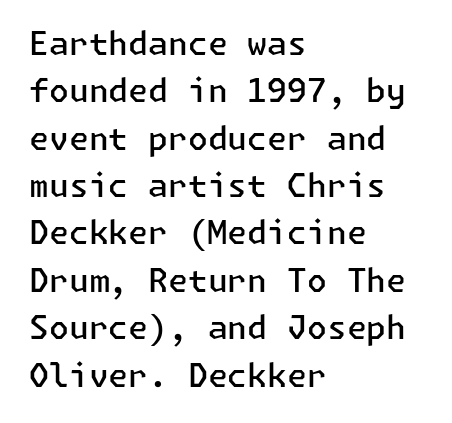
Q: Is the text bold? A: Semi-bold.
Q: Is the text italic (slanted)? A: No, it is upright.
Q: Is the typeface a serif or a sans-serif typeface? A: Sans-serif.
Q: Is the text underlined? A: No.
Q: How is the paragraph aligned? A: Left-aligned.
Q: Is the spacing between letters normal or unusually wide? A: Normal.
Q: Is the spacing between lines tight, normal or loose? A: Normal.
Q: Width (condensed, normal, or wide)? A: Normal.
Q: Stroke contrast? A: Low.
Q: x-height? A: Medium.
